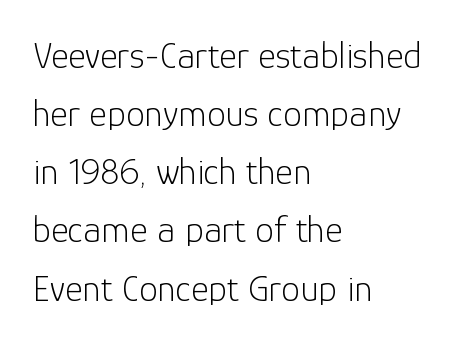
{"serif": "no", "italic": "no", "bold": "no", "weight": "light", "width": "normal", "stroke_contrast": "low", "x_height": "medium", "monospaced": "no", "underline": "no", "align": "left", "line_spacing": "normal", "line_spacing_ratio": 1.53, "letter_spacing": "normal", "letter_spacing_em": 0.0, "glyph_px": 38}
